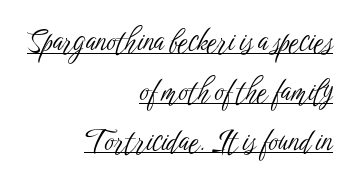
Q: Is the text bold? A: No.
Q: Is the text italic (slanted)? A: Yes.
Q: Is the typeface a serif or a sans-serif typeface? A: Sans-serif.
Q: Is the text underlined? A: Yes.
Q: How is the paragraph aligned? A: Right-aligned.
Q: Is the spacing between letters normal or unusually wide? A: Normal.
Q: Width (condensed, normal, or wide)? A: Condensed.
Q: Stroke contrast? A: Low.
Q: x-height? A: Medium.
Q: Monospaced? A: No.
